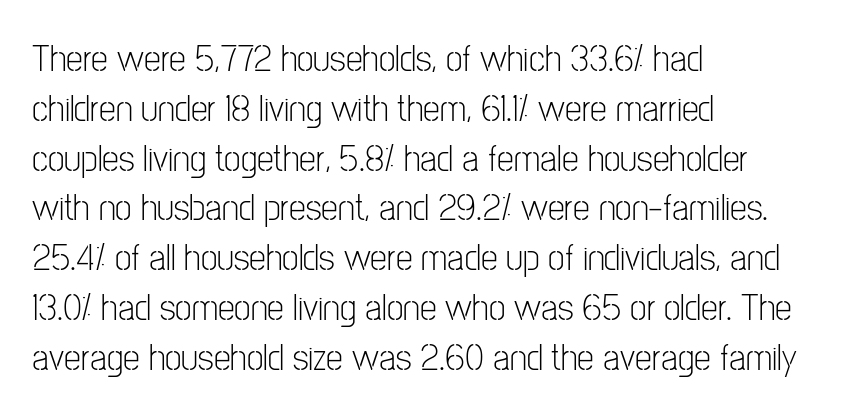
Q: Is the text bold? A: No.
Q: Is the text italic (slanted)? A: No, it is upright.
Q: Is the typeface a serif or a sans-serif typeface? A: Sans-serif.
Q: Is the text underlined? A: No.
Q: How is the paragraph aligned? A: Left-aligned.
Q: Is the spacing between letters normal or unusually wide? A: Normal.
Q: Is the spacing between lines tight, normal or loose? A: Normal.
Q: Width (condensed, normal, or wide)? A: Condensed.
Q: Stroke contrast? A: Low.
Q: x-height? A: Medium.
Q: Monospaced? A: No.
